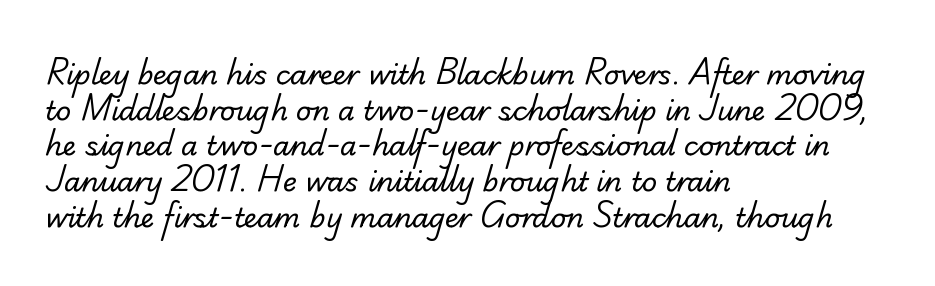
{"bold": "no", "underline": "no", "align": "left", "line_spacing": "normal", "line_spacing_ratio": 1.32, "letter_spacing": "normal", "letter_spacing_em": 0.0, "glyph_px": 27}
